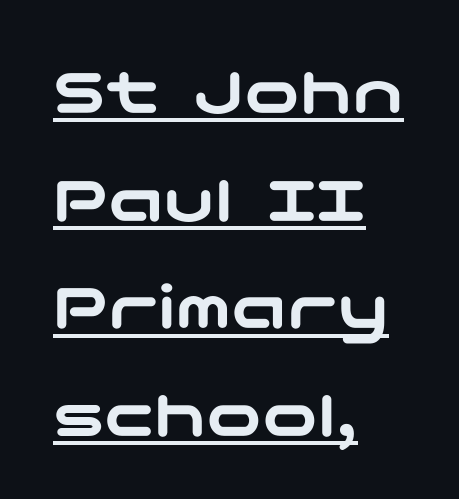
The image shows 69 px wide sans-serif type, upright; set left-aligned, normal line spacing (1.56x), normal letter spacing, underlined; low stroke contrast and a medium x-height.
